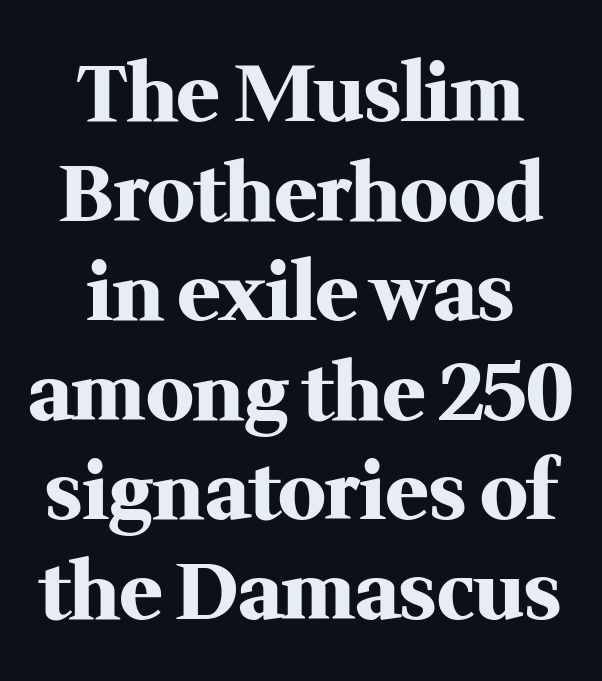
The image shows 79 px heavy serif type, upright; set centered, normal line spacing (1.26x), normal letter spacing, not underlined; medium stroke contrast and a medium x-height.
